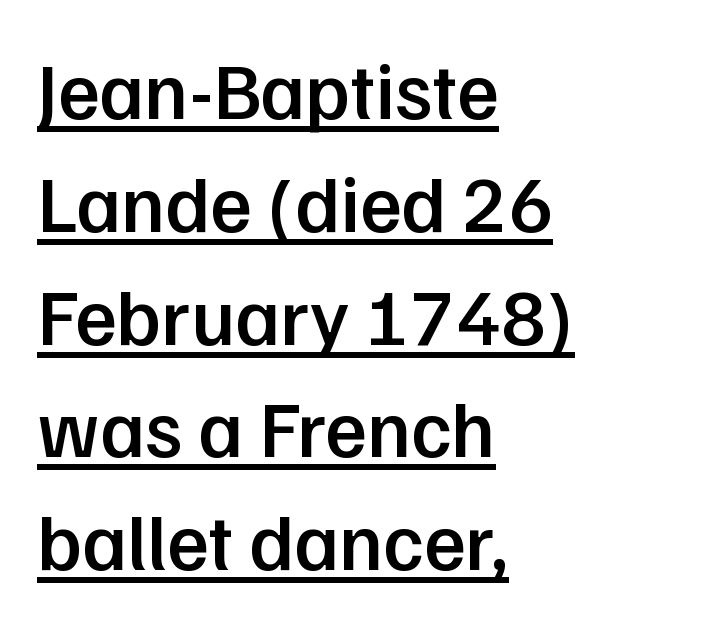
The image shows 80 px semibold sans-serif type, upright; set left-aligned, normal line spacing (1.41x), normal letter spacing, underlined; low stroke contrast and a medium x-height.
